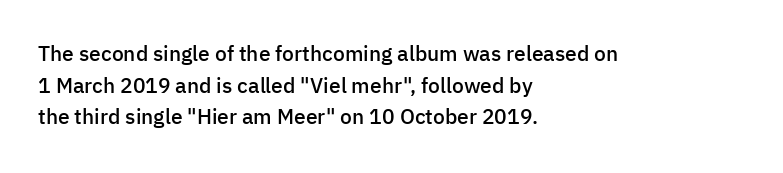
Q: Is the text bold? A: Semi-bold.
Q: Is the text italic (slanted)? A: No, it is upright.
Q: Is the text underlined? A: No.
Q: How is the paragraph aligned? A: Left-aligned.
Q: Is the spacing between letters normal or unusually wide? A: Normal.
Q: Is the spacing between lines tight, normal or loose? A: Normal.
